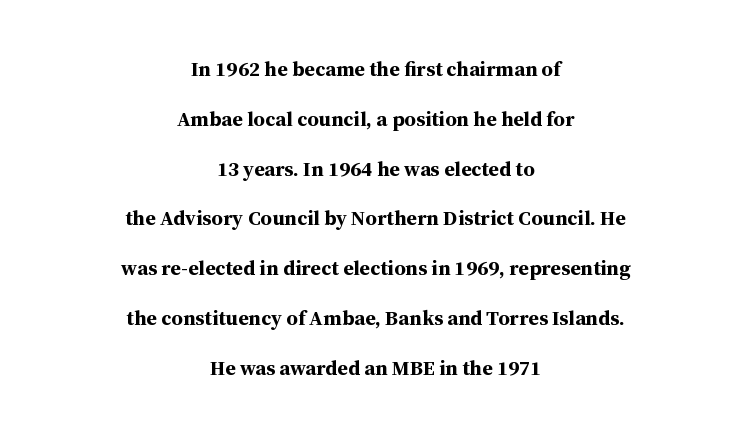
{"italic": "no", "bold": "yes", "underline": "no", "align": "center", "line_spacing": "loose", "line_spacing_ratio": 2.37, "letter_spacing": "normal", "letter_spacing_em": 0.0, "glyph_px": 21}
